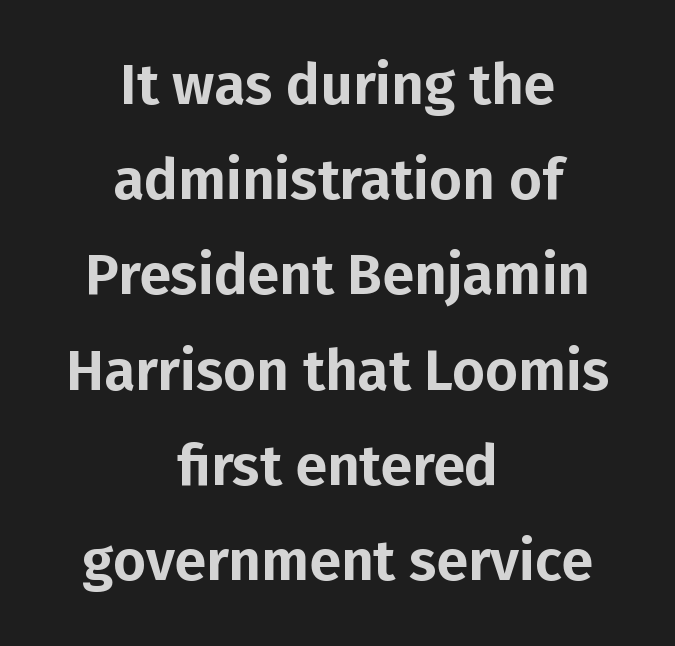
Q: Is the text italic (slanted)? A: No, it is upright.
Q: Is the typeface a serif or a sans-serif typeface? A: Sans-serif.
Q: Is the text underlined? A: No.
Q: How is the paragraph aligned? A: Centered.
Q: Is the spacing between letters normal or unusually wide? A: Normal.
Q: Is the spacing between lines tight, normal or loose? A: Normal.
Q: Width (condensed, normal, or wide)? A: Normal.
Q: Stroke contrast? A: Low.
Q: x-height? A: Medium.
Q: Monospaced? A: No.
